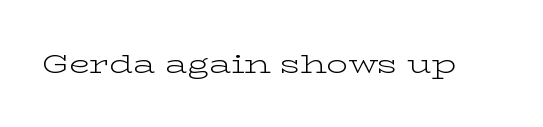
{"italic": "no", "bold": "no", "underline": "no", "letter_spacing": "normal", "letter_spacing_em": 0.0, "glyph_px": 27}
